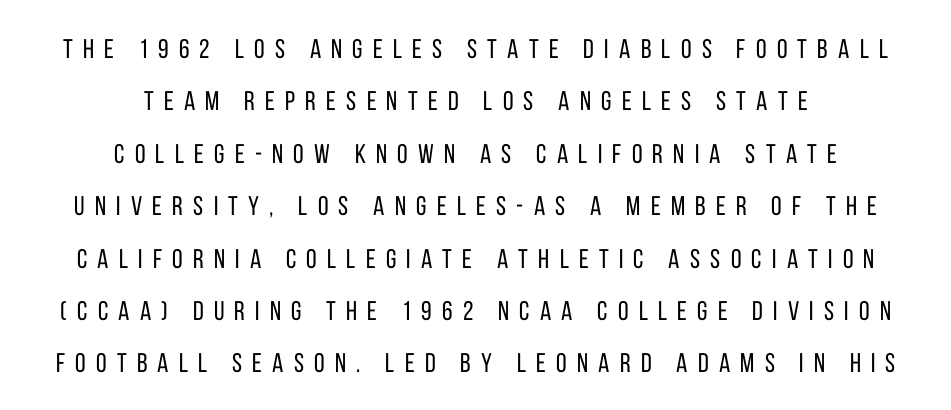
Q: Is the text bold? A: No.
Q: Is the text italic (slanted)? A: No, it is upright.
Q: Is the text underlined? A: No.
Q: How is the paragraph aligned? A: Centered.
Q: Is the spacing between letters normal or unusually wide? A: Unusually wide.
Q: Is the spacing between lines tight, normal or loose? A: Loose.
